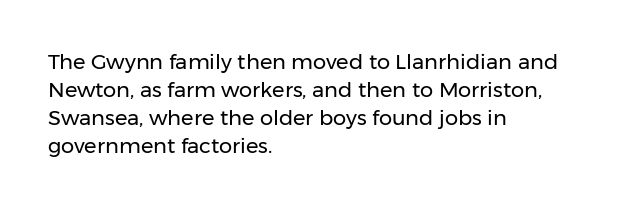
Visually the block forms a straight wall on the left and a jagged coastline on the right. Style check: upright. Bold? No — there's no thickening of the strokes. Notice how descenders clear the ascenders below comfortably — that's standard leading. Each word holds together tightly as a unit, with standard inter-letter gaps.
